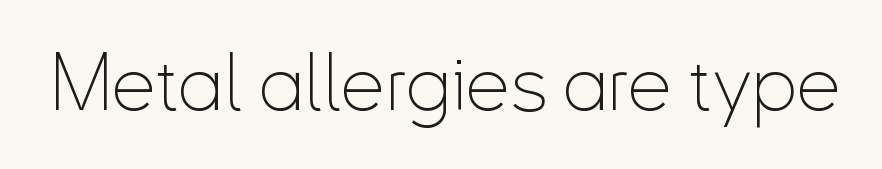
The image shows 78 px thin, condensed sans-serif type, upright; set normal letter spacing, not underlined; low stroke contrast and a small x-height.
